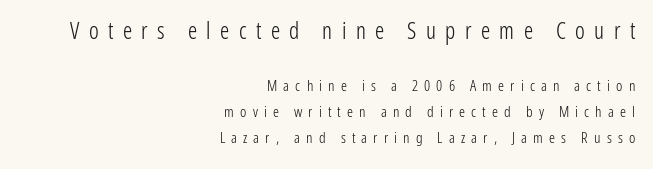
The image shows 23 px text type, upright; set right-aligned, line spacing 1.75x, unusually wide letter spacing (+0.41 em), not underlined; the first (top) block is 1.53x larger.
